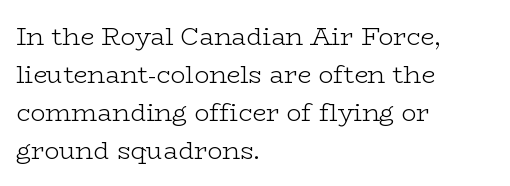
The image shows 25 px text type, upright; set left-aligned, normal line spacing (1.52x), normal letter spacing, not underlined.
